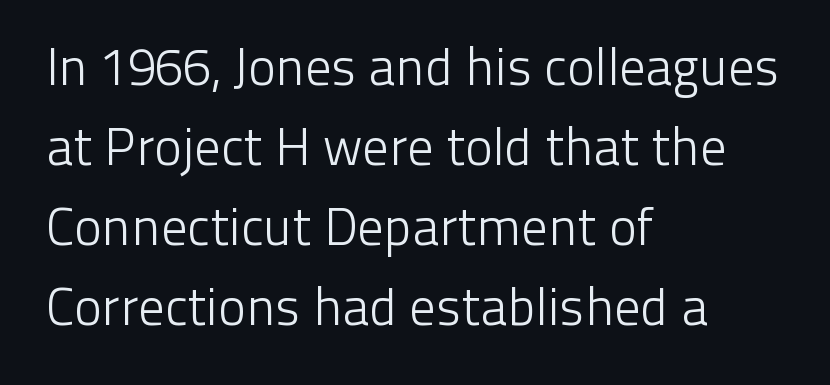
{"serif": "no", "italic": "no", "bold": "no", "weight": "light", "width": "normal", "stroke_contrast": "low", "x_height": "medium", "monospaced": "no", "underline": "no", "align": "left", "line_spacing": "normal", "line_spacing_ratio": 1.54, "letter_spacing": "normal", "letter_spacing_em": 0.0, "glyph_px": 52}
